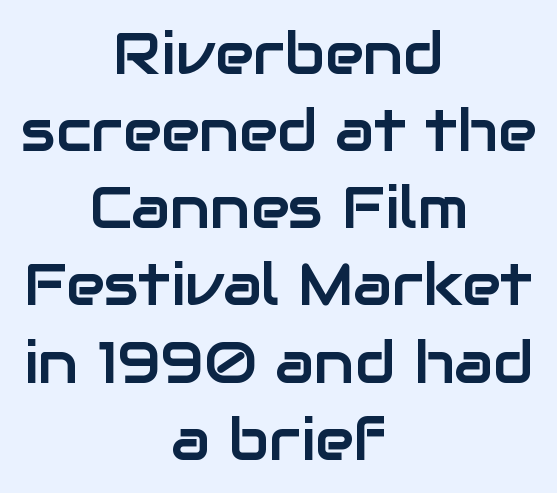
{"serif": "no", "italic": "no", "width": "normal", "stroke_contrast": "low", "x_height": "medium", "monospaced": "no", "underline": "no", "align": "center", "line_spacing": "normal", "line_spacing_ratio": 1.33, "letter_spacing": "normal", "letter_spacing_em": 0.0, "glyph_px": 58}
